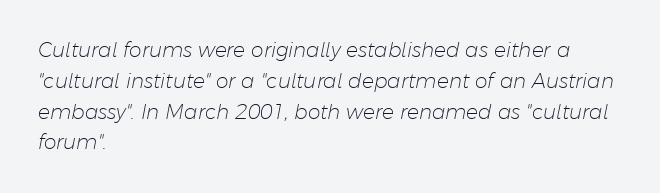
The block of text has a typical density, with ordinary space between rows. The letterforms sit at book weight or below. Glyph-to-glyph distance matches everyday printed text. There's an unmistakable incline to the writing here.
